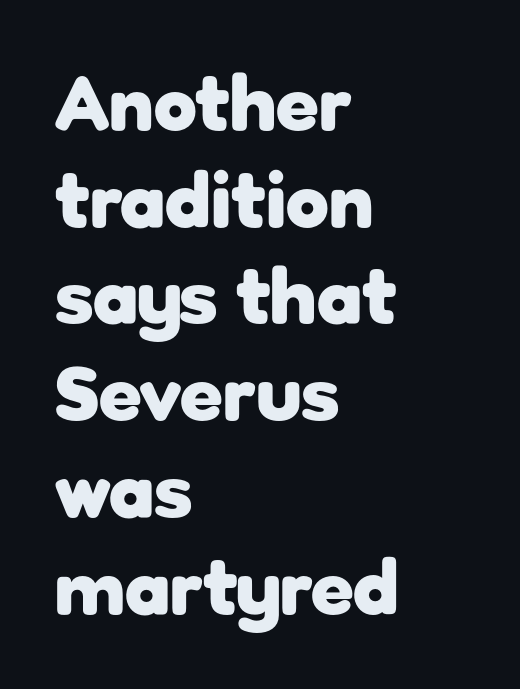
The image shows 78 px heavy sans-serif type, upright; set left-aligned, line spacing 1.24x, normal letter spacing, not underlined; low stroke contrast and a medium x-height.
